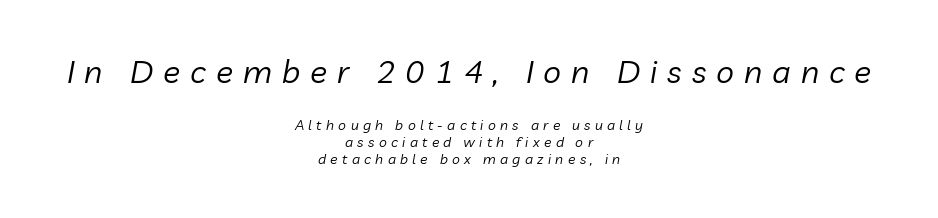
The image shows 32 px regular-weight type, italic (leaning right); set centered, line spacing 1.22x, unusually wide letter spacing (+0.31 em), not underlined; the first (top) block is 2.29x larger; low stroke contrast and a medium x-height.
